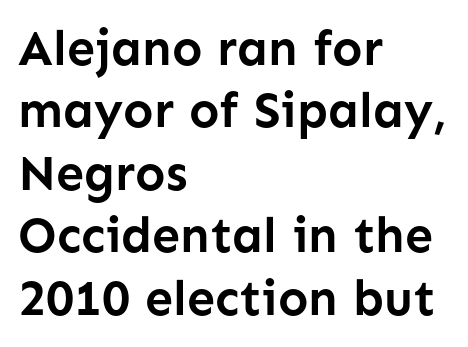
{"serif": "no", "italic": "no", "bold": "yes", "weight": "semibold", "width": "normal", "stroke_contrast": "low", "x_height": "medium", "monospaced": "no", "underline": "no", "align": "left", "line_spacing": "normal", "line_spacing_ratio": 1.25, "letter_spacing": "normal", "letter_spacing_em": 0.0, "glyph_px": 50}
